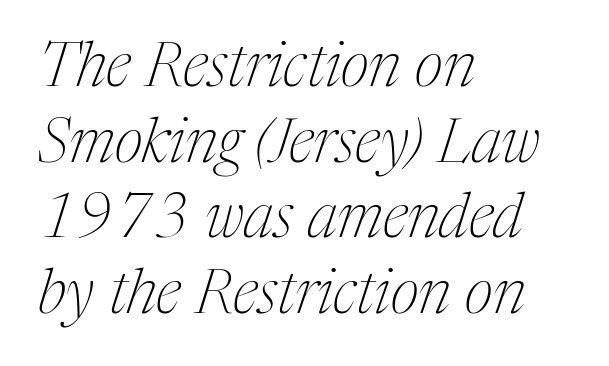
Q: Is the text bold? A: No.
Q: Is the text italic (slanted)? A: Yes, it leans right by about 17 degrees.
Q: Is the typeface a serif or a sans-serif typeface? A: Serif.
Q: Is the text underlined? A: No.
Q: How is the paragraph aligned? A: Left-aligned.
Q: Is the spacing between letters normal or unusually wide? A: Normal.
Q: Width (condensed, normal, or wide)? A: Condensed.
Q: Stroke contrast? A: Medium.
Q: x-height? A: Medium.
Q: Monospaced? A: No.
